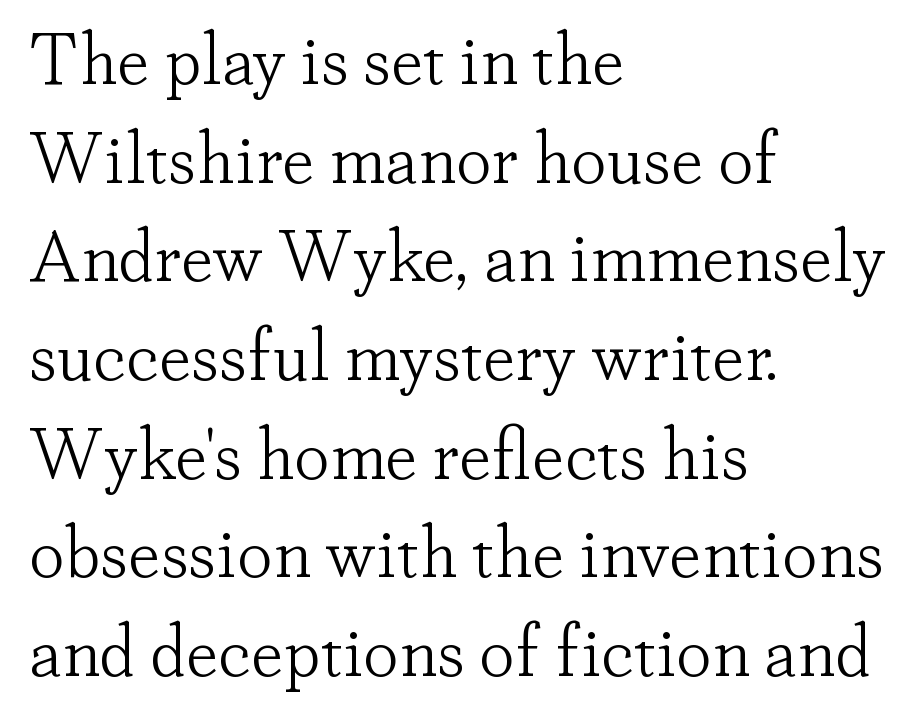
The specimen omits any rule beneath the text block's lines. Nothing unusual about the tracking: characters are spaced as the font intends. Typeset ragged right — the left edge is the straight one. Is this a sans? No — the strokes have serifs.
